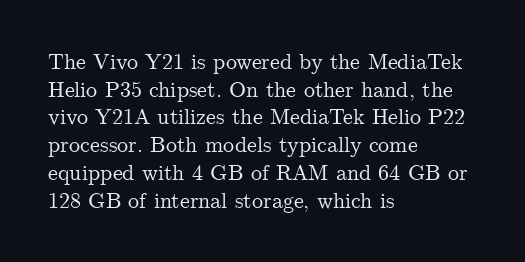
The image shows 22 px text type, upright; set left-aligned, normal line spacing (1.26x), normal letter spacing, not underlined.
